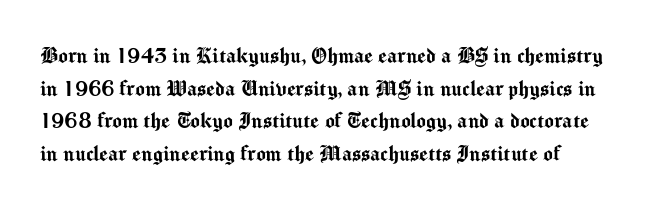
Tracking value appears to be zero — textbook default spacing. This rendering features lettering with no underline. Do the letters lean? They stand straight. Honestly, the row spacing looks completely unremarkable.
